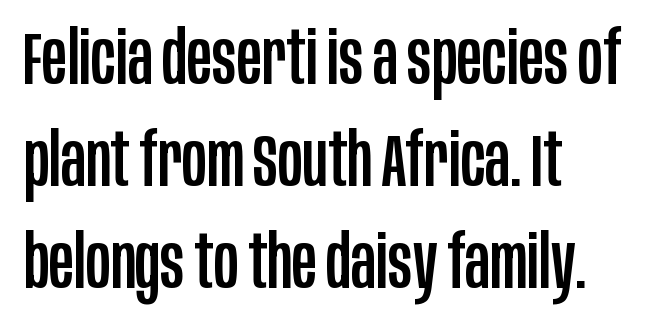
Q: Is the text italic (slanted)? A: No, it is upright.
Q: Is the typeface a serif or a sans-serif typeface? A: Sans-serif.
Q: Is the text underlined? A: No.
Q: How is the paragraph aligned? A: Left-aligned.
Q: Is the spacing between letters normal or unusually wide? A: Normal.
Q: Is the spacing between lines tight, normal or loose? A: Normal.
Q: Width (condensed, normal, or wide)? A: Condensed.
Q: Stroke contrast? A: Low.
Q: x-height? A: Large.
Q: Monospaced? A: No.
